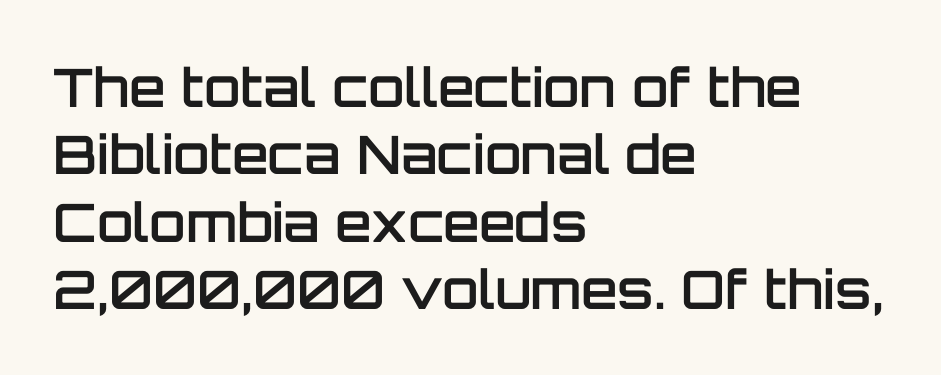
You could not count columns in this text — the font is proportionally spaced. This sample keeps an unexceptional amount of space between lines. The designer went with a sans here, leaving each stem footless. Stems and bowls a touch heavier than normal — semibold.
